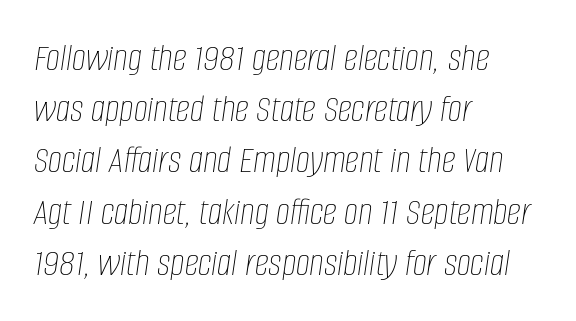
{"italic": "yes", "lean": "right", "slant_degrees": 8, "bold": "no", "weight": "thin", "width": "condensed", "stroke_contrast": "low", "x_height": "large", "monospaced": "no", "underline": "no", "align": "left", "line_spacing": "normal", "line_spacing_ratio": 1.28, "letter_spacing": "normal", "letter_spacing_em": 0.0, "glyph_px": 40}
